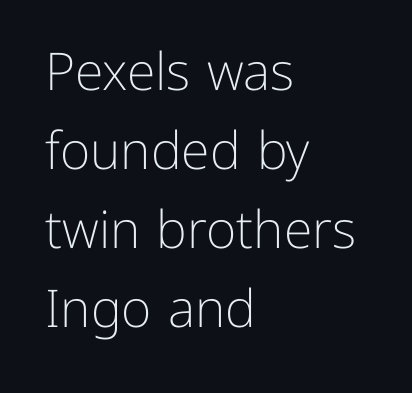
Descender tails drop into unmarked territory. The strokes carry an ordinary text weight at most. The letters advance in unequal steps, a hallmark of proportional type. Leading: standard. The type is set solid horizontally, with unmodified tracking.
